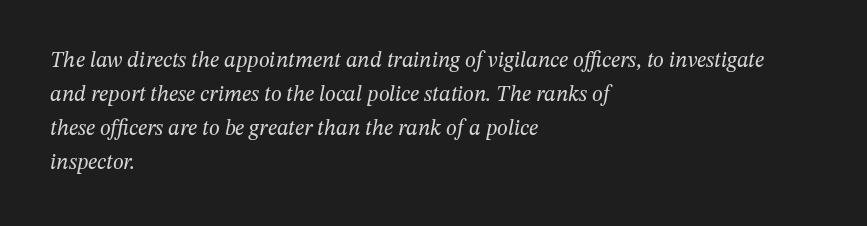
Q: Is the text bold? A: No.
Q: Is the text italic (slanted)? A: Yes, it leans right by about 12 degrees.
Q: Is the text underlined? A: No.
Q: How is the paragraph aligned? A: Left-aligned.
Q: Is the spacing between letters normal or unusually wide? A: Normal.
Q: Is the spacing between lines tight, normal or loose? A: Normal.
